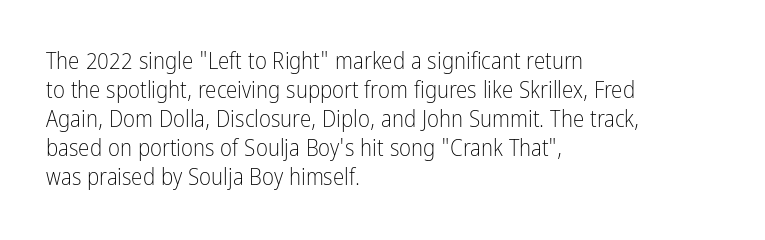
A typesetter would call this zero additional tracking. If you drew a line through each stem, it would be perfectly vertical. This block has exactly the height ordinary leading produces. Teacher's note: observe the even left margin — that is flush-left alignment. The area under the type is left untouched. This is not heavy type; no bold has been used.
